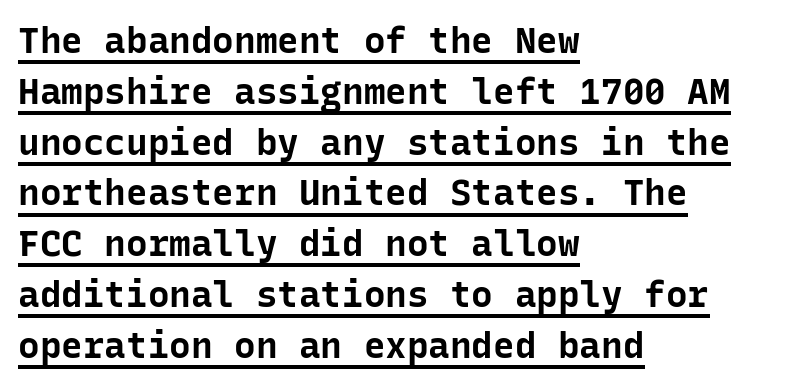
Quick note: interline space is typical. In terms of posture, this sample is upright. Every character here occupies the same horizontal width, giving the sample a typewriter-like rhythm. Check where the strokes stop: nothing finishes them off — pure sans. You'd pick this weight for a headline — it's a proper bold. The letters sit at their default tracking, neither squeezed nor spread.
